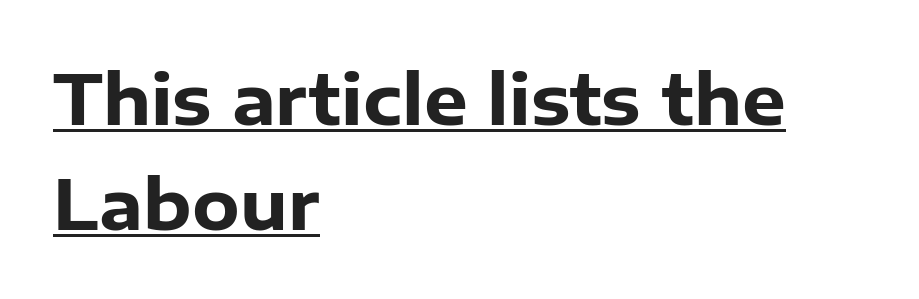
Q: Is the text bold? A: Yes.
Q: Is the text italic (slanted)? A: No, it is upright.
Q: Is the typeface a serif or a sans-serif typeface? A: Sans-serif.
Q: Is the text underlined? A: Yes.
Q: How is the paragraph aligned? A: Left-aligned.
Q: Is the spacing between letters normal or unusually wide? A: Normal.
Q: Is the spacing between lines tight, normal or loose? A: Normal.
Q: Width (condensed, normal, or wide)? A: Normal.
Q: Stroke contrast? A: Low.
Q: x-height? A: Medium.
Q: Monospaced? A: No.
